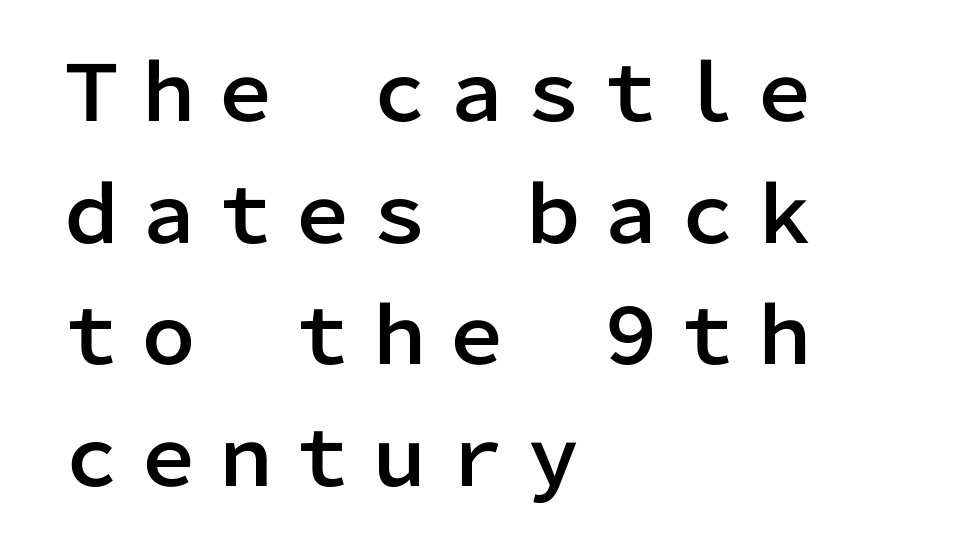
Q: Is the text italic (slanted)? A: No, it is upright.
Q: Is the typeface a serif or a sans-serif typeface? A: Sans-serif.
Q: Is the text underlined? A: No.
Q: How is the paragraph aligned? A: Left-aligned.
Q: Is the spacing between letters normal or unusually wide? A: Normal.
Q: Is the spacing between lines tight, normal or loose? A: Normal.
Q: Width (condensed, normal, or wide)? A: Normal.
Q: Stroke contrast? A: Low.
Q: x-height? A: Medium.
Q: Monospaced? A: No.
